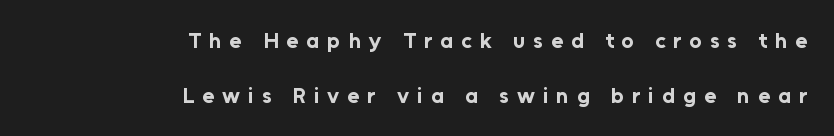
The image shows 22 px bold type, upright; set right-aligned, loose line spacing (2.5x), unusually wide letter spacing (+0.36 em), not underlined.
